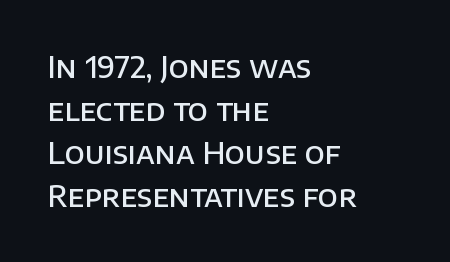
The image shows 29 px semibold sans-serif type, upright; set left-aligned, normal line spacing (1.48x), normal letter spacing, not underlined; low stroke contrast and a large x-height.
